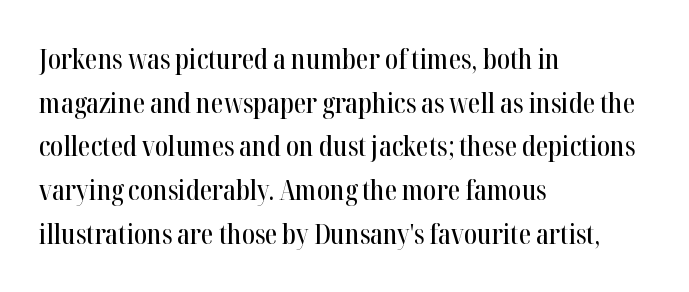
{"serif": "yes", "italic": "no", "width": "condensed", "stroke_contrast": "high", "x_height": "medium", "monospaced": "no", "underline": "no", "align": "left", "line_spacing": "normal", "line_spacing_ratio": 1.56, "letter_spacing": "normal", "letter_spacing_em": 0.0, "glyph_px": 28}
